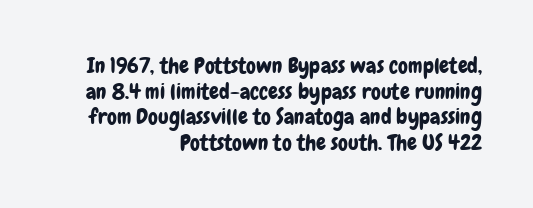
The image shows 22 px text type, upright; set right-aligned, line spacing 1.16x, normal letter spacing, not underlined.
